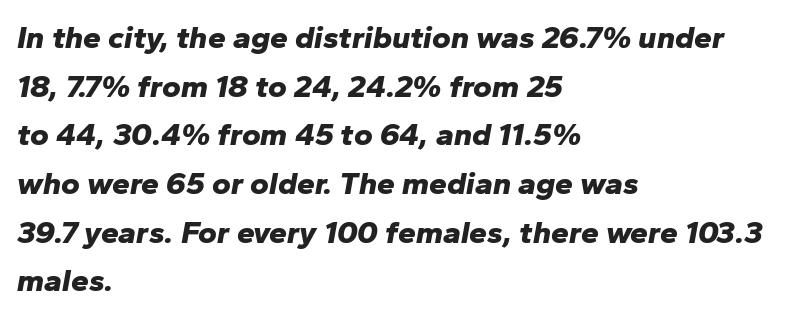
Q: Is the text bold? A: Yes.
Q: Is the text italic (slanted)? A: Yes, it leans right by about 10 degrees.
Q: Is the text underlined? A: No.
Q: How is the paragraph aligned? A: Left-aligned.
Q: Is the spacing between letters normal or unusually wide? A: Normal.
Q: Is the spacing between lines tight, normal or loose? A: Normal.
Q: Width (condensed, normal, or wide)? A: Normal.
Q: Stroke contrast? A: Low.
Q: x-height? A: Medium.
Q: Monospaced? A: No.
